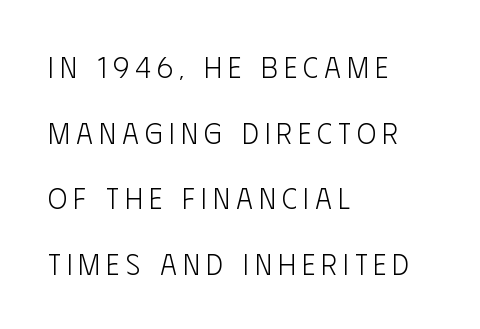
The weight would be labelled regular, book, light, or lighter still. Students, observe: this is what heavily led, spacious text looks like. The axis of the letterforms is exactly vertical. Look at the bottom of the vertical strokes: they stop flat, with no serifs. The rendering uses natural spacing where letterforms have individual widths.
